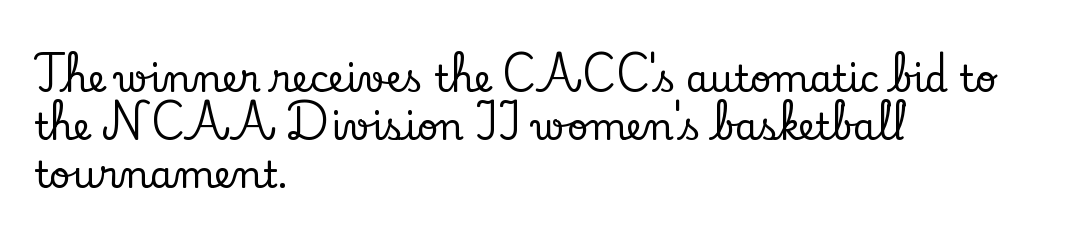
The image shows 37 px serif type, upright; set left-aligned, normal line spacing (1.3x), normal letter spacing, not underlined; low stroke contrast and a small x-height.
